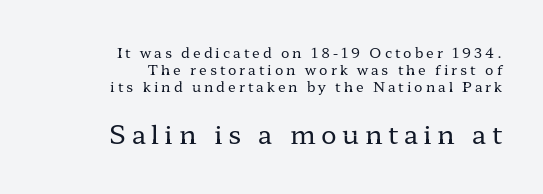
Q: Is the text bold? A: No.
Q: Is the text italic (slanted)? A: No, it is upright.
Q: Is the text underlined? A: No.
Q: How is the paragraph aligned? A: Right-aligned.
Q: Is the spacing between letters normal or unusually wide? A: Unusually wide.
Q: Which block of text is set in a larger size, the first (top) or the second (bottom)? A: The second (bottom) one.
